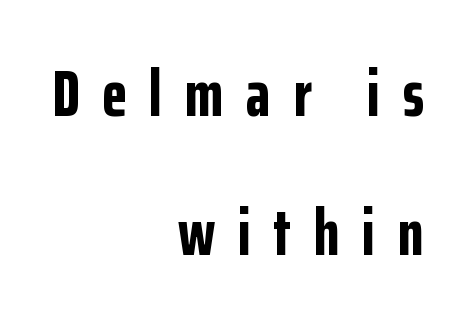
Q: Is the text bold? A: Yes.
Q: Is the text italic (slanted)? A: No, it is upright.
Q: Is the typeface a serif or a sans-serif typeface? A: Sans-serif.
Q: Is the text underlined? A: No.
Q: How is the paragraph aligned? A: Right-aligned.
Q: Is the spacing between letters normal or unusually wide? A: Unusually wide.
Q: Is the spacing between lines tight, normal or loose? A: Loose.
Q: Width (condensed, normal, or wide)? A: Condensed.
Q: Stroke contrast? A: Low.
Q: x-height? A: Medium.
Q: Monospaced? A: No.
